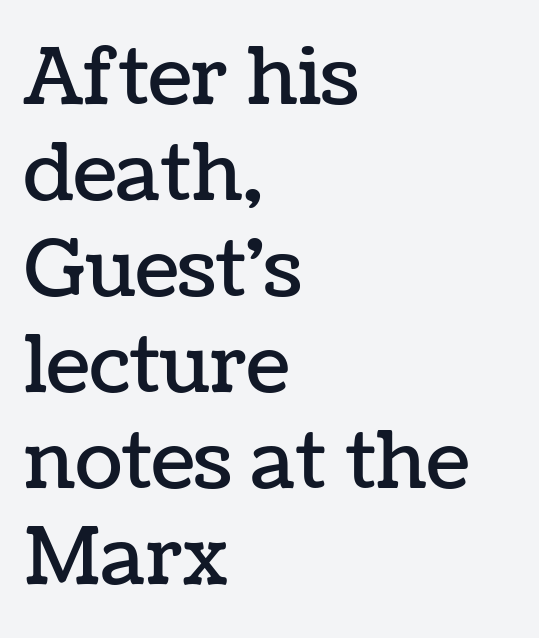
Q: Is the text italic (slanted)? A: No, it is upright.
Q: Is the text underlined? A: No.
Q: How is the paragraph aligned? A: Left-aligned.
Q: Is the spacing between letters normal or unusually wide? A: Normal.
Q: Width (condensed, normal, or wide)? A: Normal.
Q: Stroke contrast? A: Low.
Q: x-height? A: Medium.
Q: Monospaced? A: No.
